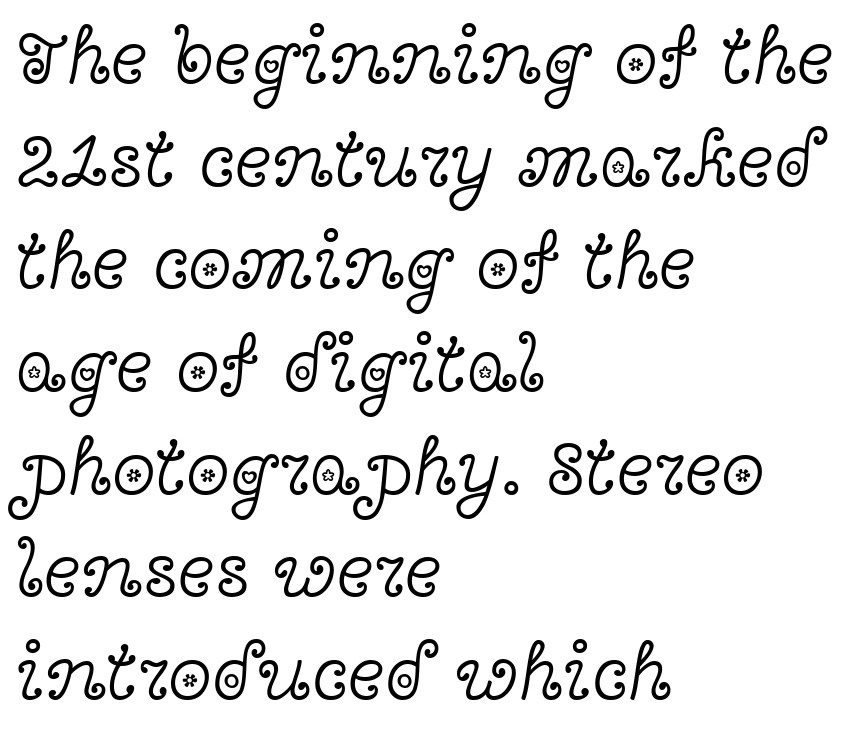
The image shows 79 px light, wide serif type; set left-aligned, normal line spacing (1.3x), normal letter spacing, not underlined; a medium x-height.
